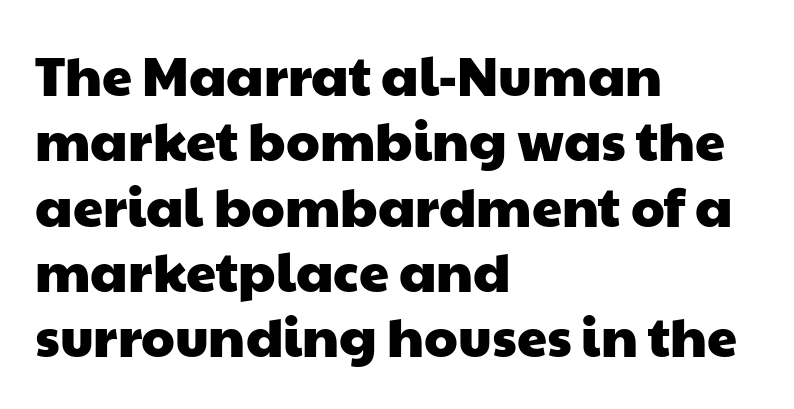
Q: Is the typeface a serif or a sans-serif typeface? A: Sans-serif.
Q: Is the text underlined? A: No.
Q: How is the paragraph aligned? A: Left-aligned.
Q: Is the spacing between letters normal or unusually wide? A: Normal.
Q: Width (condensed, normal, or wide)? A: Wide.
Q: Stroke contrast? A: Low.
Q: x-height? A: Medium.
Q: Monospaced? A: No.
